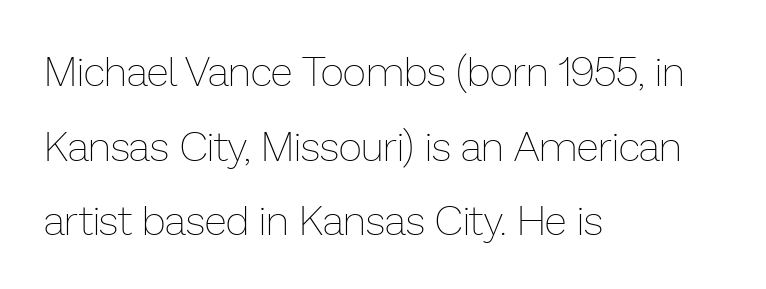
{"italic": "no", "bold": "no", "weight": "thin", "width": "normal", "stroke_contrast": "low", "x_height": "medium", "monospaced": "no", "underline": "no", "align": "left", "line_spacing_ratio": 1.82, "letter_spacing": "normal", "letter_spacing_em": 0.0, "glyph_px": 41}
